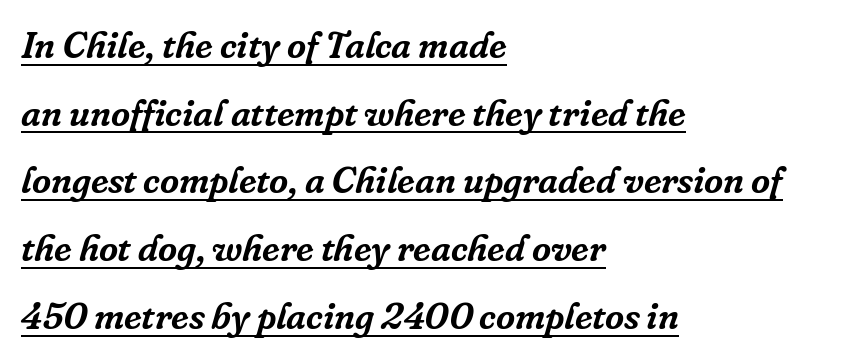
This is serif lettering, the kind often seen in printed books. One-word summary of the alignment: left. The specimen reads as italic at a glance. Between one letter and the next there's only the usual sliver of space.
